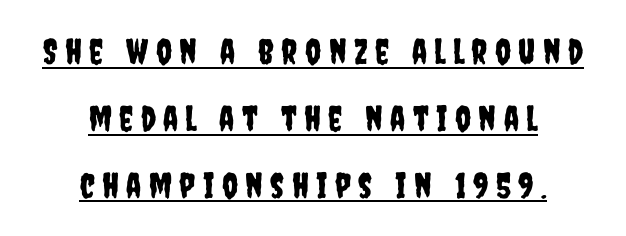
The image shows 35 px condensed sans-serif type, upright; set centered, loose line spacing (1.91x), unusually wide letter spacing (+0.21 em), underlined; low stroke contrast and a large x-height.
